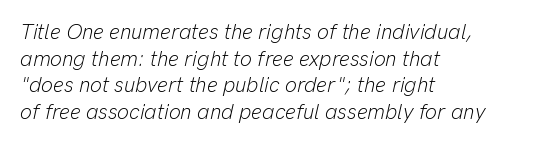
Here the glyphs are tracked normally, forming tight word shapes. Does the copy run flush right? No — it runs flush left. The letters are slanted; this is an italic face. Descender tails drop into unmarked territory. Reading down the column, the eye jumps a familiar distance to each next line.
